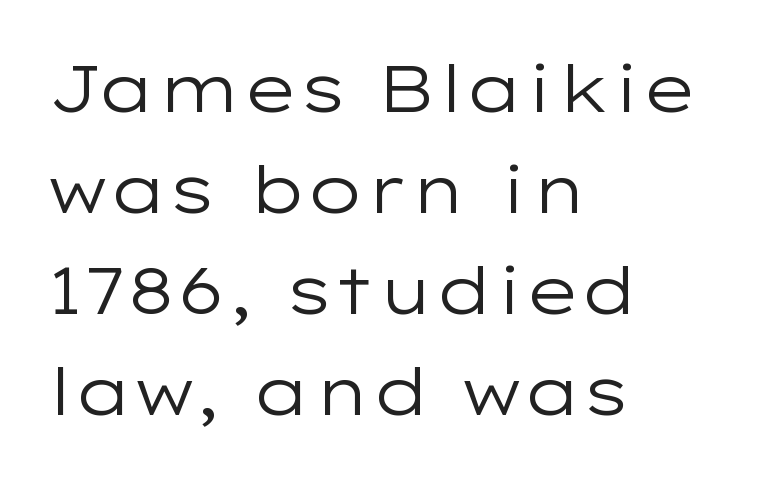
{"serif": "no", "italic": "no", "bold": "no", "weight": "regular", "width": "wide", "stroke_contrast": "low", "x_height": "medium", "monospaced": "no", "underline": "no", "align": "left", "line_spacing": "normal", "line_spacing_ratio": 1.53, "letter_spacing": "normal", "letter_spacing_em": 0.0, "glyph_px": 66}
